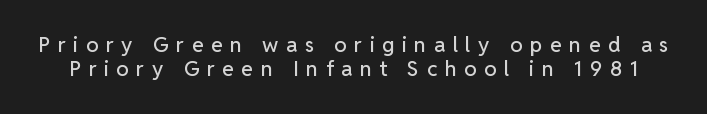
{"italic": "no", "underline": "no", "line_spacing": "tight", "line_spacing_ratio": 1.15, "letter_spacing": "wide", "letter_spacing_em": 0.36, "glyph_px": 21}
